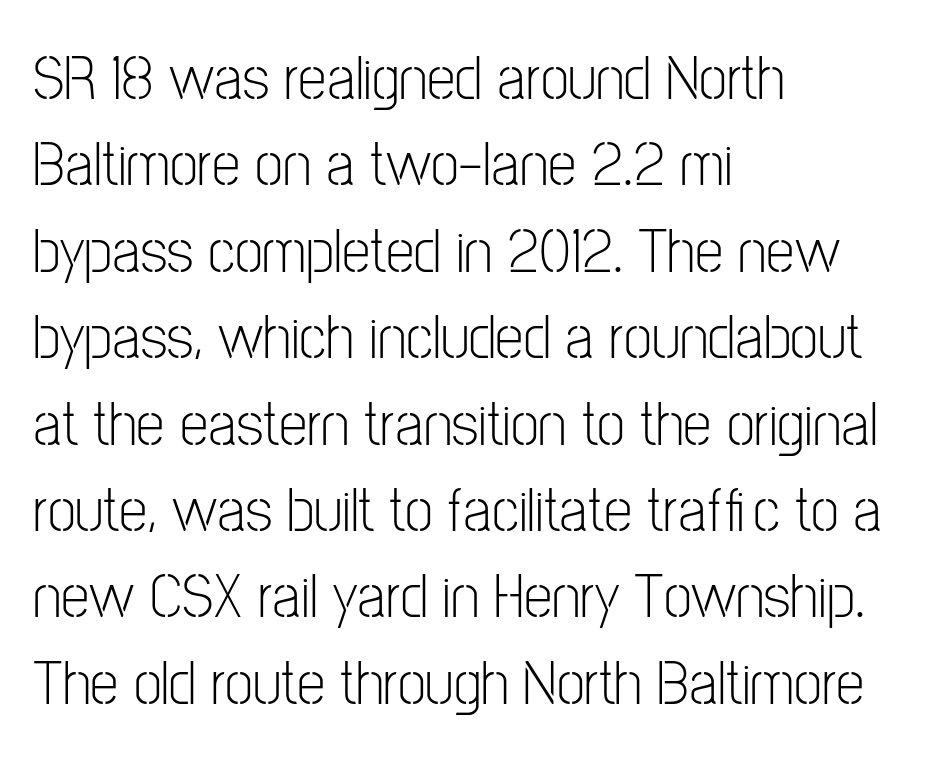
{"serif": "no", "italic": "no", "bold": "no", "weight": "light", "width": "condensed", "stroke_contrast": "low", "x_height": "medium", "monospaced": "no", "underline": "no", "align": "left", "line_spacing": "normal", "line_spacing_ratio": 1.35, "letter_spacing": "normal", "letter_spacing_em": 0.0, "glyph_px": 64}
